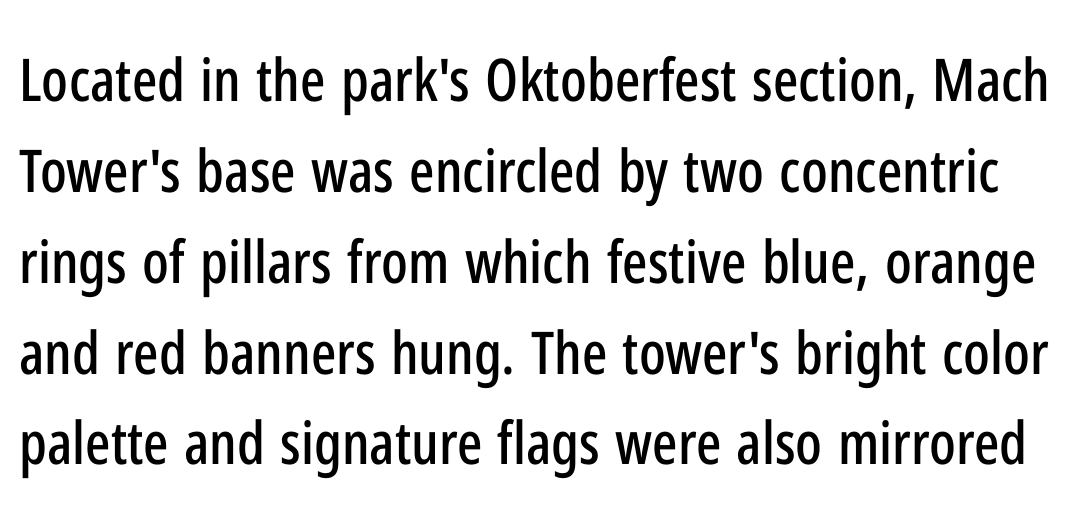
The image shows 59 px condensed sans-serif type, upright; set normal line spacing (1.54x), normal letter spacing, not underlined; low stroke contrast and a medium x-height.
